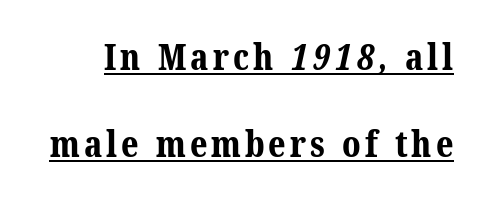
{"serif": "yes", "bold": "yes", "weight": "bold", "width": "normal", "stroke_contrast": "medium", "x_height": "medium", "monospaced": "no", "underline": "yes", "line_spacing": "loose", "line_spacing_ratio": 2.42, "glyph_px": 36}
